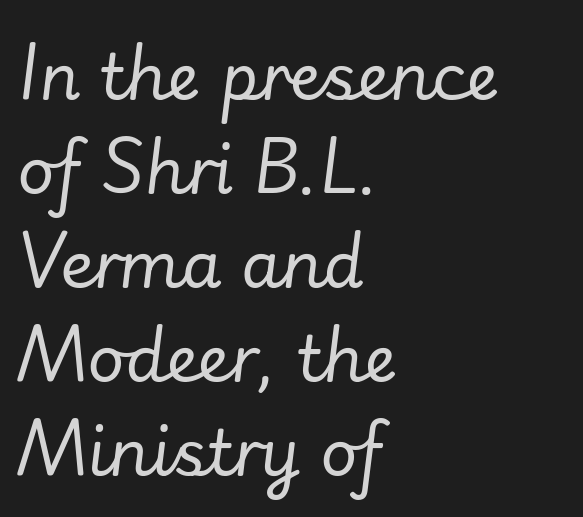
{"italic": "yes", "lean": "right", "slant_degrees": 7, "bold": "no", "weight": "regular", "width": "normal", "stroke_contrast": "low", "x_height": "small", "monospaced": "no", "underline": "no", "align": "left", "line_spacing": "normal", "line_spacing_ratio": 1.47, "letter_spacing": "normal", "letter_spacing_em": 0.0, "glyph_px": 64}
